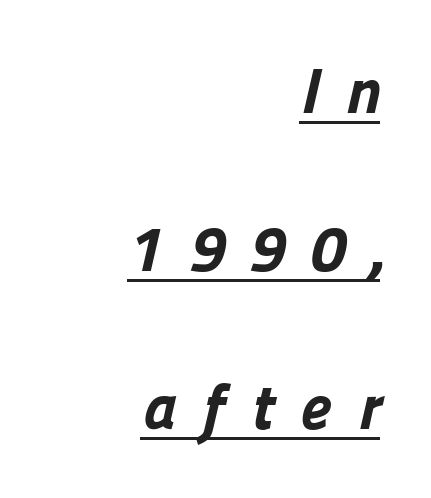
The image shows 64 px bold sans-serif type; set right-aligned, loose line spacing (2.47x), unusually wide letter spacing (+0.41 em), underlined; low stroke contrast and a medium x-height.
